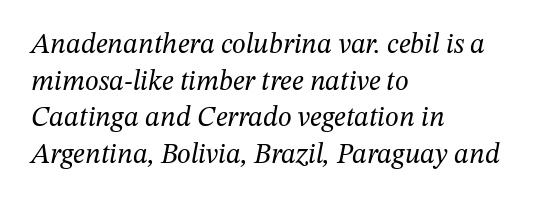
The image shows 28 px regular-weight serif type, italic (leaning right); set left-aligned, normal line spacing (1.31x), normal letter spacing, not underlined; medium stroke contrast and a medium x-height.
